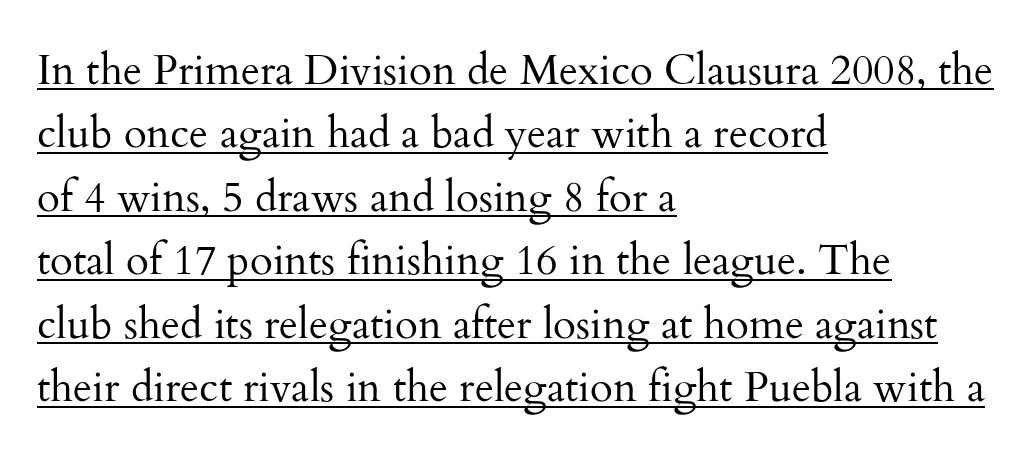
Q: Is the text bold? A: No.
Q: Is the text italic (slanted)? A: No, it is upright.
Q: Is the typeface a serif or a sans-serif typeface? A: Serif.
Q: Is the text underlined? A: Yes.
Q: How is the paragraph aligned? A: Left-aligned.
Q: Is the spacing between letters normal or unusually wide? A: Normal.
Q: Is the spacing between lines tight, normal or loose? A: Normal.
Q: Width (condensed, normal, or wide)? A: Normal.
Q: Stroke contrast? A: Medium.
Q: x-height? A: Small.
Q: Monospaced? A: No.
